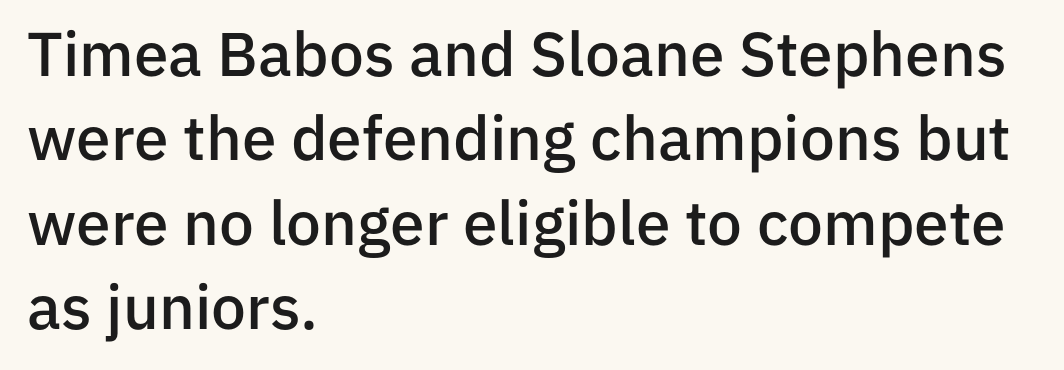
The image shows 62 px semibold sans-serif type, upright; set left-aligned, normal line spacing (1.36x), normal letter spacing, not underlined; low stroke contrast and a medium x-height.
